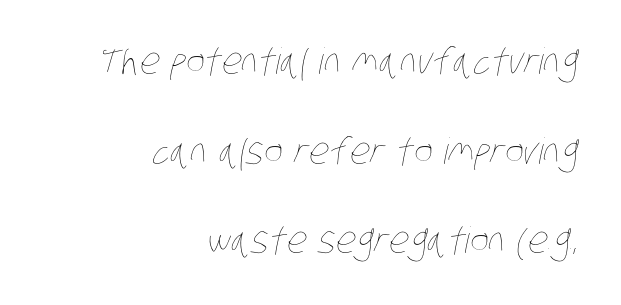
The image shows 36 px thin, condensed type; set right-aligned, loose line spacing (2.49x), normal letter spacing, not underlined; low stroke contrast and a large x-height.
